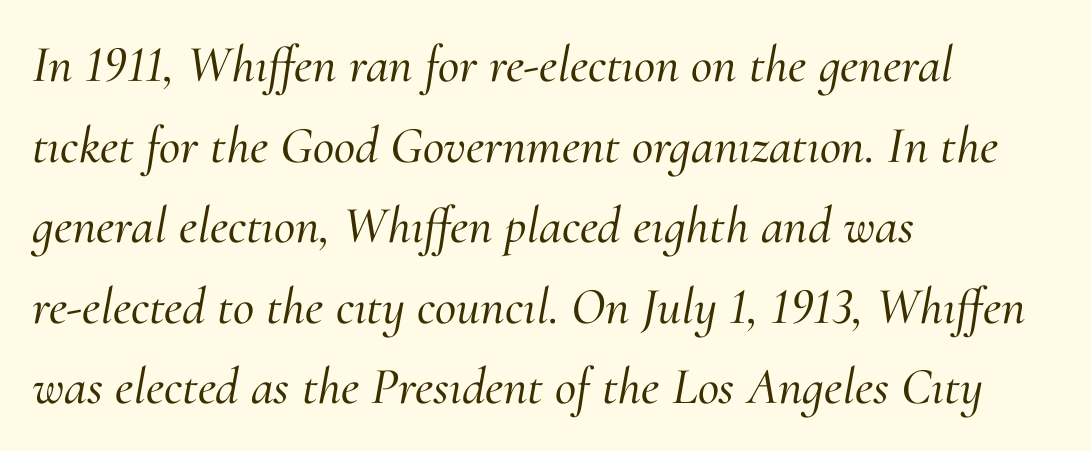
Q: Is the text italic (slanted)? A: Yes, it leans right by about 10 degrees.
Q: Is the typeface a serif or a sans-serif typeface? A: Serif.
Q: Is the text underlined? A: No.
Q: How is the paragraph aligned? A: Left-aligned.
Q: Is the spacing between letters normal or unusually wide? A: Normal.
Q: Is the spacing between lines tight, normal or loose? A: Normal.
Q: Width (condensed, normal, or wide)? A: Normal.
Q: Stroke contrast? A: Medium.
Q: x-height? A: Small.
Q: Monospaced? A: No.
